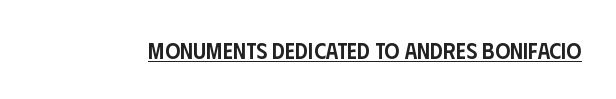
A typesetter would call this zero additional tracking. The rendered words wear a rule along their underside. Every character sits straight up, as roman type does. Typesetter's note: demi weight, one step under bold.
